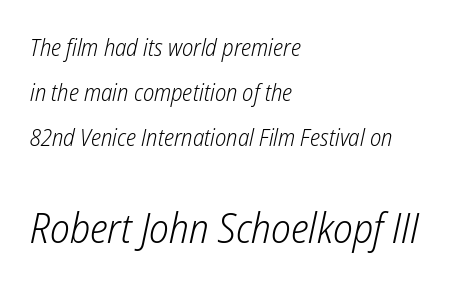
If you drew a ruler down the left edge, every line would touch it. Nothing unusual about the tracking: characters are spaced as the font intends. Visually, the bottom section dominates because its glyphs are scaled up. Italic: yes, the glyphs are oblique.
